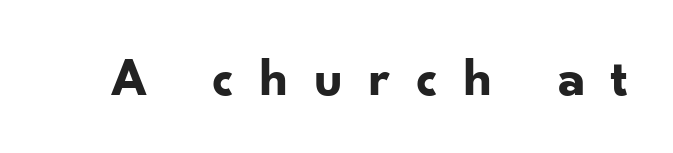
The image shows 53 px bold sans-serif type, upright; set unusually wide letter spacing (+0.48 em), not underlined; low stroke contrast and a small x-height.
